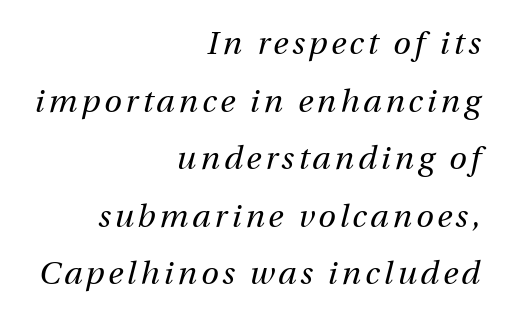
Glance below the letters and you will spot only blank space. Think of a printed novel: that variable character pitch is what you see here. The specimen reads as italic at a glance. Line ends are locked; line starts wander.
